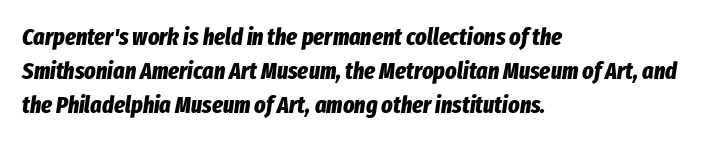
Q: Is the text bold? A: Yes.
Q: Is the text italic (slanted)? A: Yes, it leans right by about 8 degrees.
Q: Is the text underlined? A: No.
Q: How is the paragraph aligned? A: Left-aligned.
Q: Is the spacing between letters normal or unusually wide? A: Normal.
Q: Is the spacing between lines tight, normal or loose? A: Normal.
